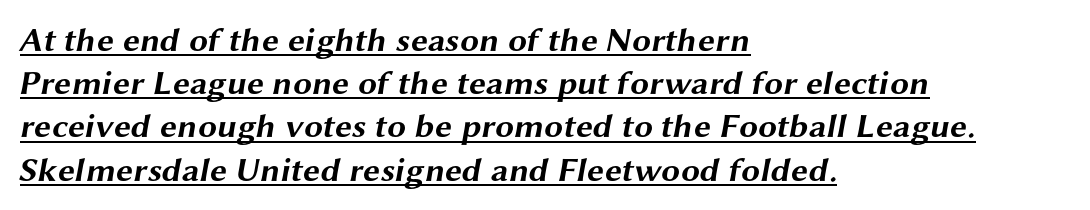
Q: Is the text bold? A: Yes.
Q: Is the typeface a serif or a sans-serif typeface? A: Sans-serif.
Q: Is the text underlined? A: Yes.
Q: How is the paragraph aligned? A: Left-aligned.
Q: Is the spacing between letters normal or unusually wide? A: Normal.
Q: Is the spacing between lines tight, normal or loose? A: Normal.
Q: Width (condensed, normal, or wide)? A: Wide.
Q: Stroke contrast? A: Medium.
Q: x-height? A: Medium.
Q: Monospaced? A: No.
